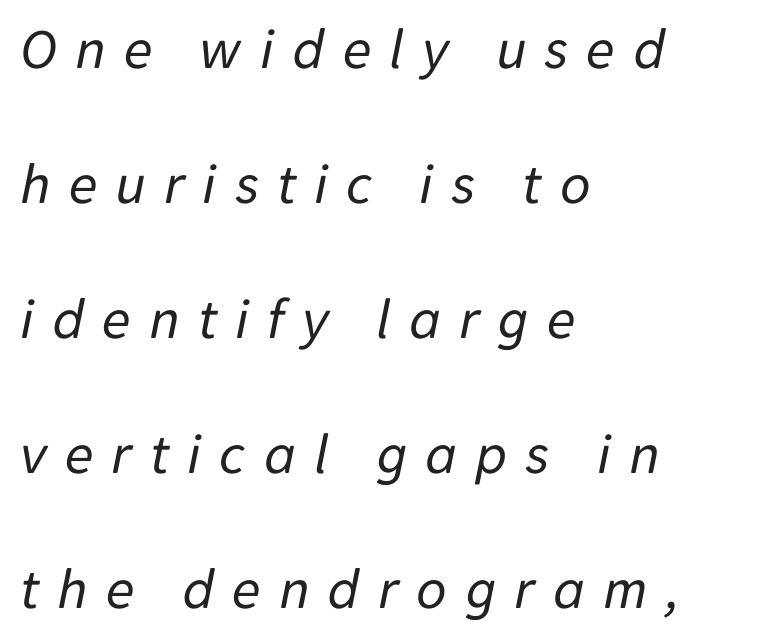
Caption: face not bold, strokes unweighted. You could only call the tracking loose — the letters float apart. The words here are not underlined. The passage is arranged the way most books set body copy — flush left. There's an unmistakable incline to the writing here.
